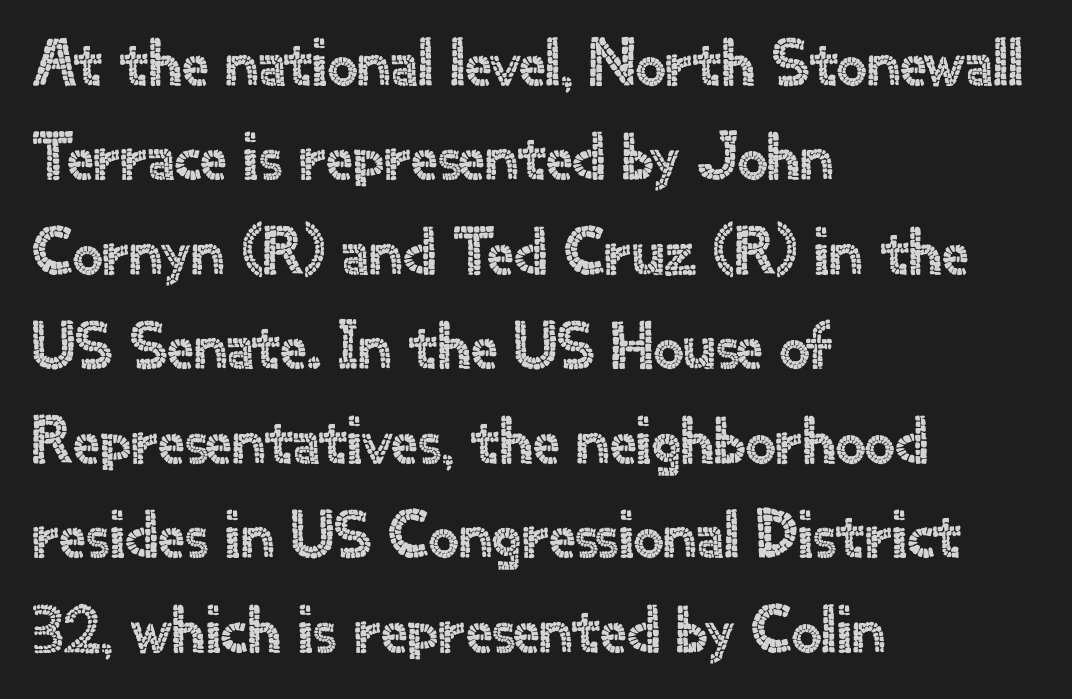
This rendering employs a face without finishing strokes, i.e., a sans-serif. Every character sits straight up, as roman type does. Regarding leading, the lines here are spaced in the standard way. These lines keep a tight, regular rhythm from letter to letter. The face used here is proportionally spaced, like ordinary book or web type.
